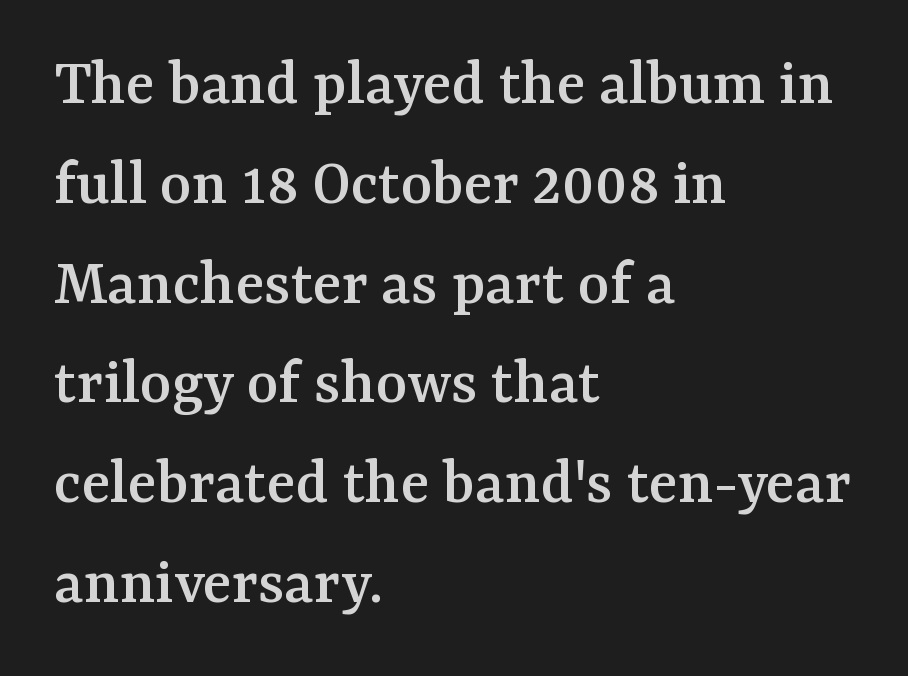
{"serif": "yes", "italic": "no", "width": "normal", "stroke_contrast": "medium", "x_height": "medium", "monospaced": "no", "underline": "no", "align": "left", "line_spacing": "normal", "line_spacing_ratio": 1.49, "letter_spacing": "normal", "letter_spacing_em": 0.0, "glyph_px": 67}
